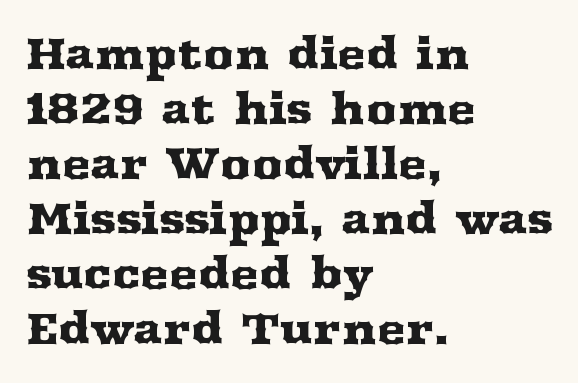
The line-height multiplier appears to be the usual default. Is there any slant? The stems are plumb. Type without underlining. This sample has the flowing, uneven cadence of proportional lettering.
